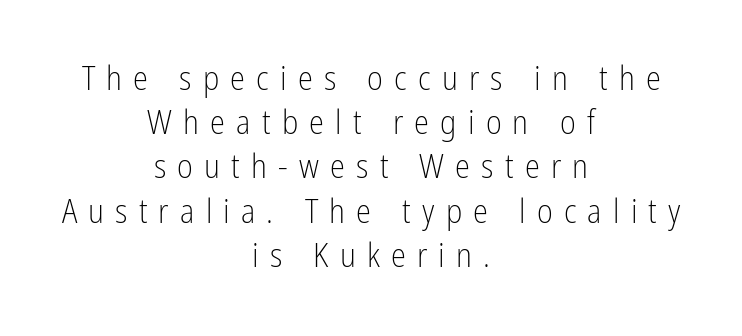
Q: Is the text bold? A: No.
Q: Is the text italic (slanted)? A: No, it is upright.
Q: Is the typeface a serif or a sans-serif typeface? A: Sans-serif.
Q: Is the text underlined? A: No.
Q: How is the paragraph aligned? A: Centered.
Q: Is the spacing between letters normal or unusually wide? A: Unusually wide.
Q: Is the spacing between lines tight, normal or loose? A: Normal.
Q: Width (condensed, normal, or wide)? A: Condensed.
Q: Stroke contrast? A: Low.
Q: x-height? A: Medium.
Q: Monospaced? A: No.
